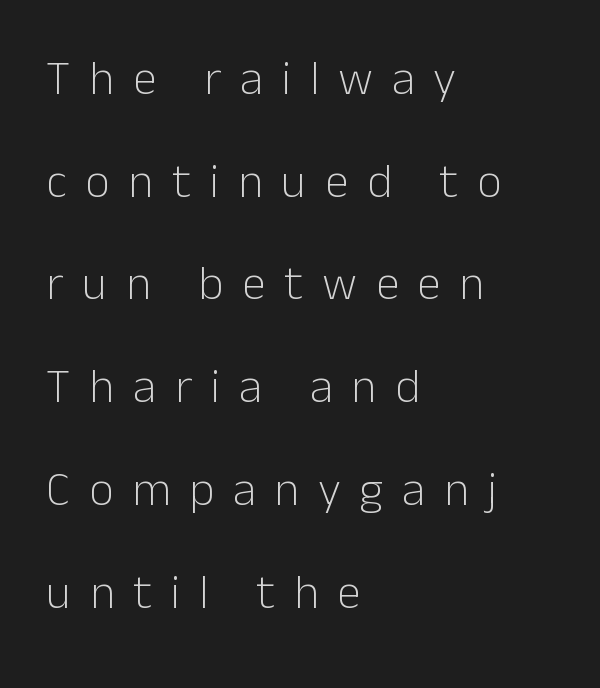
Q: Is the text bold? A: No.
Q: Is the text italic (slanted)? A: No, it is upright.
Q: Is the typeface a serif or a sans-serif typeface? A: Sans-serif.
Q: Is the text underlined? A: No.
Q: How is the paragraph aligned? A: Left-aligned.
Q: Is the spacing between letters normal or unusually wide? A: Unusually wide.
Q: Is the spacing between lines tight, normal or loose? A: Loose.
Q: Width (condensed, normal, or wide)? A: Normal.
Q: Stroke contrast? A: Low.
Q: x-height? A: Medium.
Q: Monospaced? A: No.
